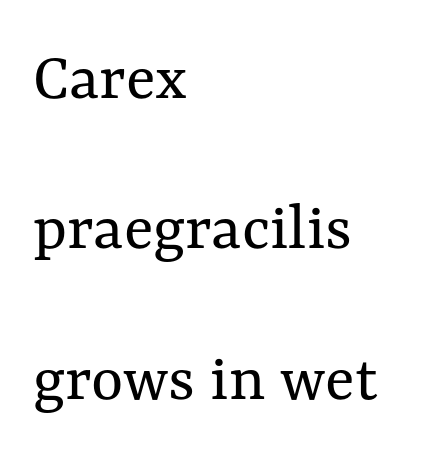
Q: Is the text bold? A: No.
Q: Is the text italic (slanted)? A: No, it is upright.
Q: Is the text underlined? A: No.
Q: How is the paragraph aligned? A: Left-aligned.
Q: Is the spacing between letters normal or unusually wide? A: Normal.
Q: Is the spacing between lines tight, normal or loose? A: Loose.
Q: Width (condensed, normal, or wide)? A: Normal.
Q: Stroke contrast? A: Medium.
Q: x-height? A: Medium.
Q: Monospaced? A: No.
